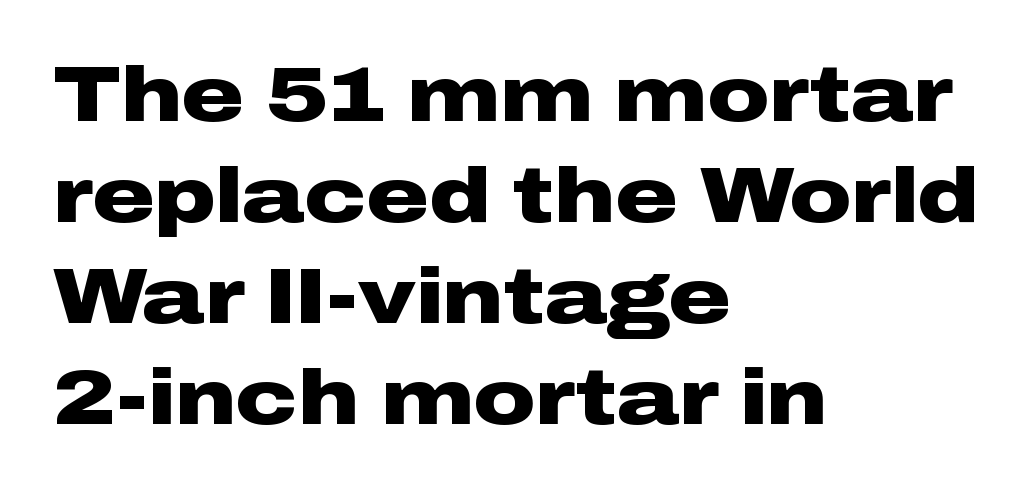
Q: Is the text bold? A: Yes.
Q: Is the text italic (slanted)? A: No, it is upright.
Q: Is the typeface a serif or a sans-serif typeface? A: Sans-serif.
Q: Is the text underlined? A: No.
Q: How is the paragraph aligned? A: Left-aligned.
Q: Is the spacing between letters normal or unusually wide? A: Normal.
Q: Is the spacing between lines tight, normal or loose? A: Normal.
Q: Width (condensed, normal, or wide)? A: Wide.
Q: Stroke contrast? A: Low.
Q: x-height? A: Medium.
Q: Monospaced? A: No.
